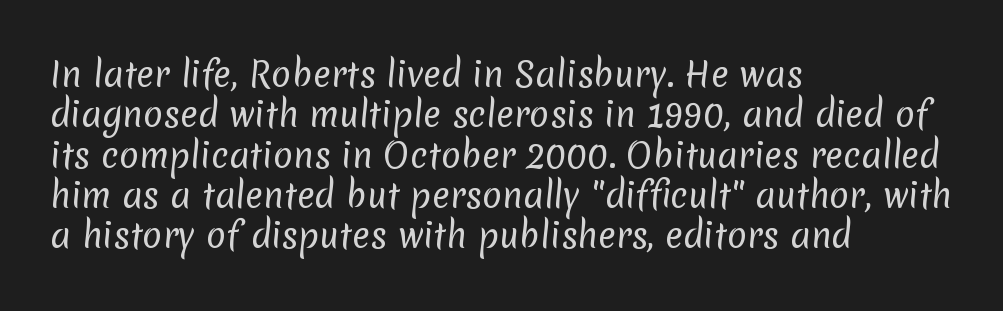
Is this a fixed-width face? No — the glyphs have proportional, varying widths. The passage shown is not underscored anywhere. Honestly, the letter spacing is just normal — you wouldn't notice it. The font is comparable to plain body text, perhaps lighter. If you drew a ruler down the left edge, every line would touch it.
